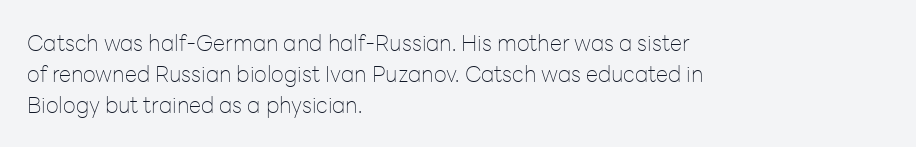
{"italic": "no", "bold": "no", "underline": "no", "align": "left", "line_spacing": "normal", "line_spacing_ratio": 1.4, "letter_spacing": "normal", "letter_spacing_em": 0.0, "glyph_px": 22}
